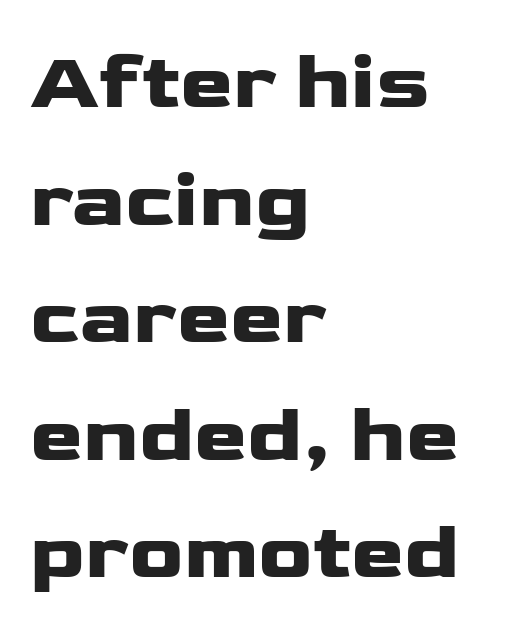
Q: Is the text italic (slanted)? A: No, it is upright.
Q: Is the typeface a serif or a sans-serif typeface? A: Sans-serif.
Q: Is the text underlined? A: No.
Q: How is the paragraph aligned? A: Left-aligned.
Q: Is the spacing between letters normal or unusually wide? A: Normal.
Q: Is the spacing between lines tight, normal or loose? A: Normal.
Q: Width (condensed, normal, or wide)? A: Wide.
Q: Stroke contrast? A: Low.
Q: x-height? A: Medium.
Q: Monospaced? A: No.
